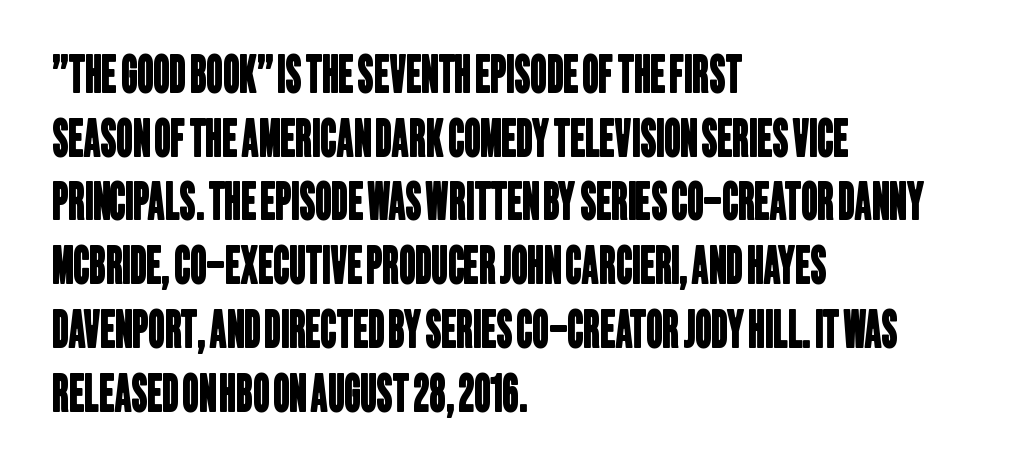
{"serif": "no", "width": "condensed", "stroke_contrast": "low", "x_height": "large", "monospaced": "no", "underline": "no", "align": "left", "line_spacing": "normal", "line_spacing_ratio": 1.25, "letter_spacing": "normal", "letter_spacing_em": 0.0, "glyph_px": 51}
